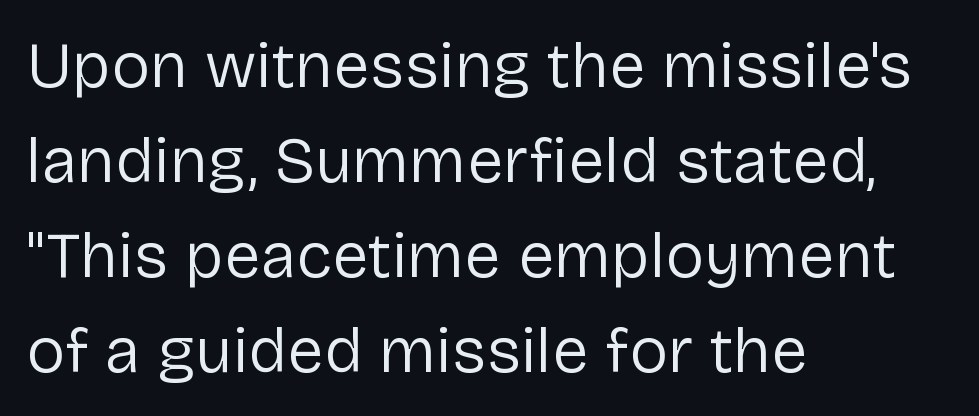
The image shows 65 px regular-weight sans-serif type, upright; set left-aligned, normal line spacing (1.46x), normal letter spacing, not underlined; low stroke contrast and a medium x-height.
